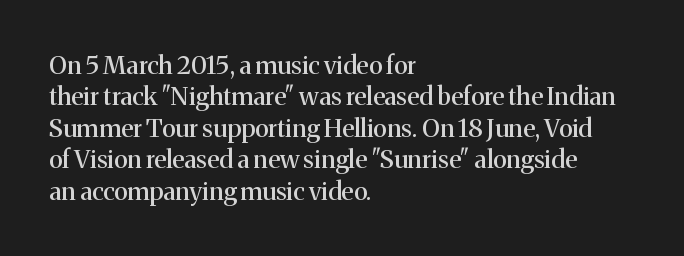
Q: Is the text italic (slanted)? A: No, it is upright.
Q: Is the text underlined? A: No.
Q: How is the paragraph aligned? A: Left-aligned.
Q: Is the spacing between letters normal or unusually wide? A: Normal.
Q: Is the spacing between lines tight, normal or loose? A: Normal.
